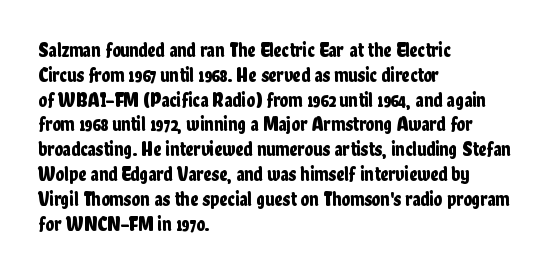
A roman cut, with each character standing at attention. The letters sit at their default tracking, neither squeezed nor spread. Compared with a centered layout, this one pins lines to the left instead. Clear beneath every line of the passage.
